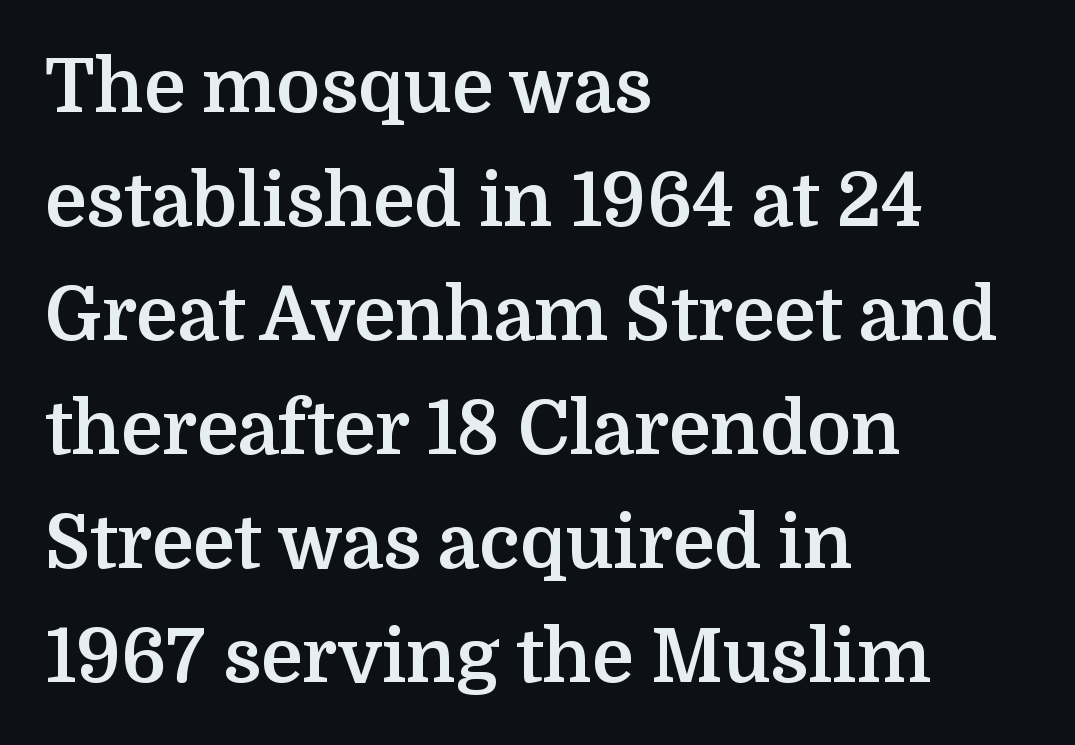
The image shows 74 px bold serif type, upright; set left-aligned, normal line spacing (1.54x), normal letter spacing, not underlined; medium stroke contrast and a medium x-height.
